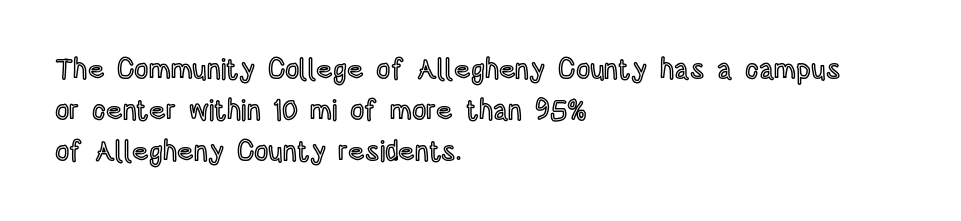
{"italic": "no", "width": "condensed", "x_height": "large", "monospaced": "no", "underline": "no", "align": "left", "line_spacing": "normal", "line_spacing_ratio": 1.46, "letter_spacing": "normal", "letter_spacing_em": 0.0, "glyph_px": 28}
